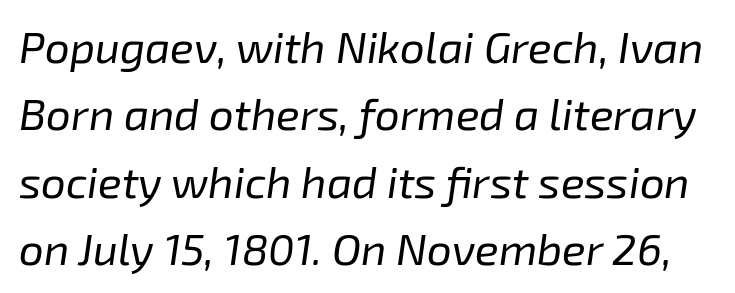
{"italic": "yes", "lean": "right", "slant_degrees": 8, "bold": "no", "weight": "regular", "width": "normal", "stroke_contrast": "low", "x_height": "medium", "monospaced": "no", "underline": "no", "line_spacing": "normal", "line_spacing_ratio": 1.53, "letter_spacing": "normal", "letter_spacing_em": 0.0, "glyph_px": 44}
